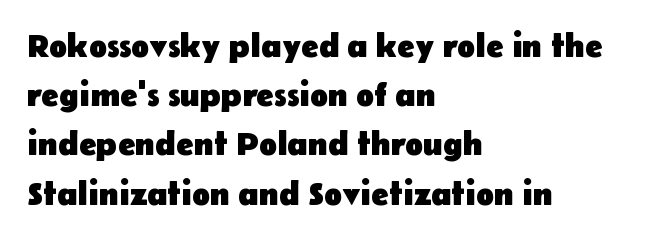
{"serif": "no", "italic": "no", "bold": "yes", "weight": "heavy", "width": "normal", "stroke_contrast": "low", "x_height": "medium", "monospaced": "no", "underline": "no", "align": "left", "line_spacing": "normal", "line_spacing_ratio": 1.49, "letter_spacing": "normal", "letter_spacing_em": 0.0, "glyph_px": 33}
